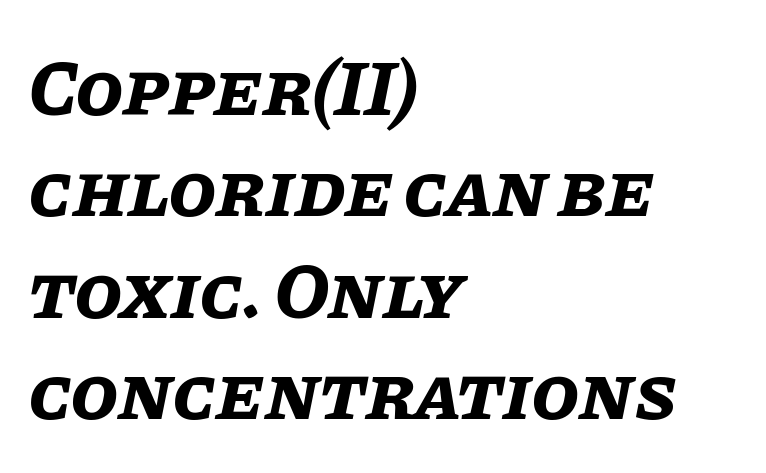
Q: Is the text bold? A: Yes.
Q: Is the text italic (slanted)? A: Yes, it leans right by about 11 degrees.
Q: Is the text underlined? A: No.
Q: How is the paragraph aligned? A: Left-aligned.
Q: Is the spacing between letters normal or unusually wide? A: Normal.
Q: Is the spacing between lines tight, normal or loose? A: Normal.
Q: Width (condensed, normal, or wide)? A: Normal.
Q: Stroke contrast? A: Low.
Q: x-height? A: Large.
Q: Monospaced? A: No.
